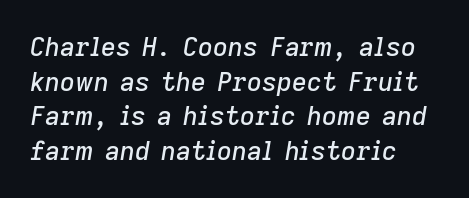
{"italic": "yes", "lean": "right", "slant_degrees": 9, "underline": "no", "align": "left", "line_spacing": "normal", "line_spacing_ratio": 1.33, "letter_spacing": "normal", "letter_spacing_em": 0.0, "glyph_px": 26}
